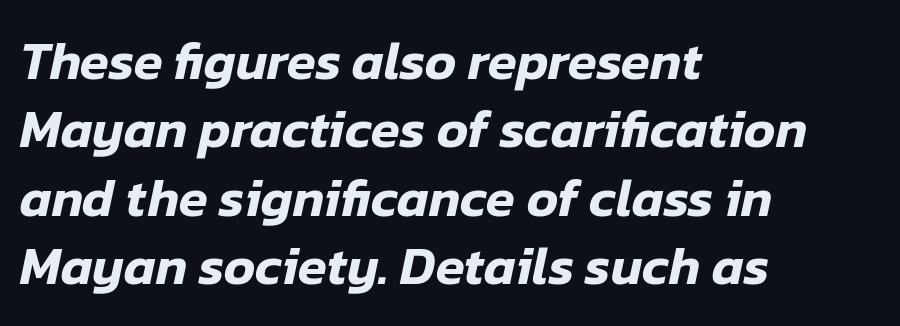
Q: Is the text italic (slanted)? A: Yes, it leans right by about 12 degrees.
Q: Is the text underlined? A: No.
Q: How is the paragraph aligned? A: Left-aligned.
Q: Is the spacing between letters normal or unusually wide? A: Normal.
Q: Is the spacing between lines tight, normal or loose? A: Normal.
Q: Width (condensed, normal, or wide)? A: Normal.
Q: Stroke contrast? A: Low.
Q: x-height? A: Medium.
Q: Monospaced? A: No.
